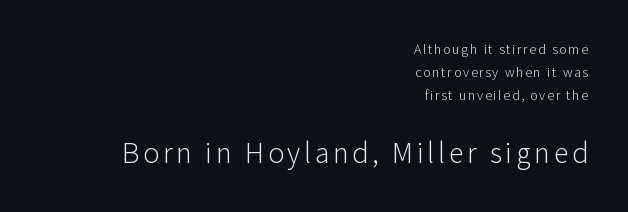
Q: Is the text bold? A: No.
Q: Is the text italic (slanted)? A: No, it is upright.
Q: Is the typeface a serif or a sans-serif typeface? A: Sans-serif.
Q: Is the text underlined? A: No.
Q: How is the paragraph aligned? A: Right-aligned.
Q: Is the spacing between lines tight, normal or loose? A: Normal.
Q: Which block of text is set in a larger size, the first (top) or the second (bottom)? A: The second (bottom) one.
Q: Width (condensed, normal, or wide)? A: Normal.
Q: Stroke contrast? A: Low.
Q: x-height? A: Medium.
Q: Monospaced? A: No.
